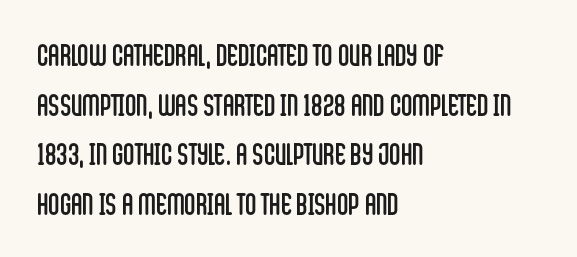
{"serif": "no", "italic": "no", "bold": "no", "weight": "regular", "width": "condensed", "stroke_contrast": "low", "x_height": "large", "monospaced": "no", "underline": "no", "align": "left", "line_spacing": "normal", "line_spacing_ratio": 1.6, "letter_spacing": "normal", "letter_spacing_em": 0.0, "glyph_px": 31}
